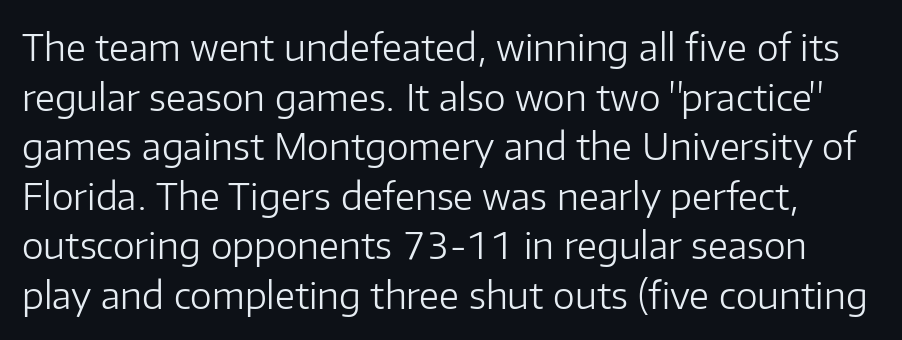
The weight tops out at a normal text grade. The baseline area is clear. Every character sits straight up, as roman type does. One glance says typical: line gaps are just what's usual.
